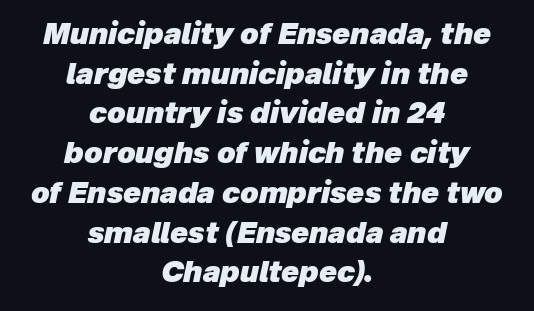
Q: Is the text bold? A: Yes.
Q: Is the text italic (slanted)? A: Yes, it leans right by about 12 degrees.
Q: Is the text underlined? A: No.
Q: How is the paragraph aligned? A: Centered.
Q: Is the spacing between letters normal or unusually wide? A: Normal.
Q: Is the spacing between lines tight, normal or loose? A: Normal.
Q: Width (condensed, normal, or wide)? A: Normal.
Q: Stroke contrast? A: Low.
Q: x-height? A: Medium.
Q: Monospaced? A: No.
